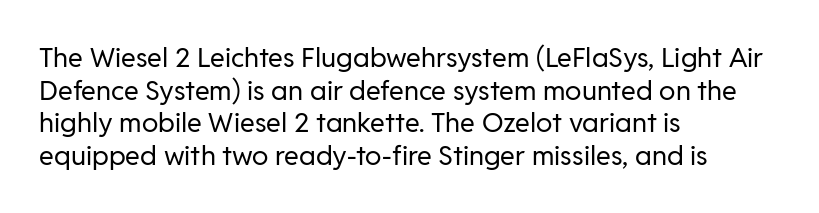
{"italic": "no", "bold": "no", "underline": "no", "align": "left", "line_spacing_ratio": 1.21, "letter_spacing": "normal", "letter_spacing_em": 0.0, "glyph_px": 27}
